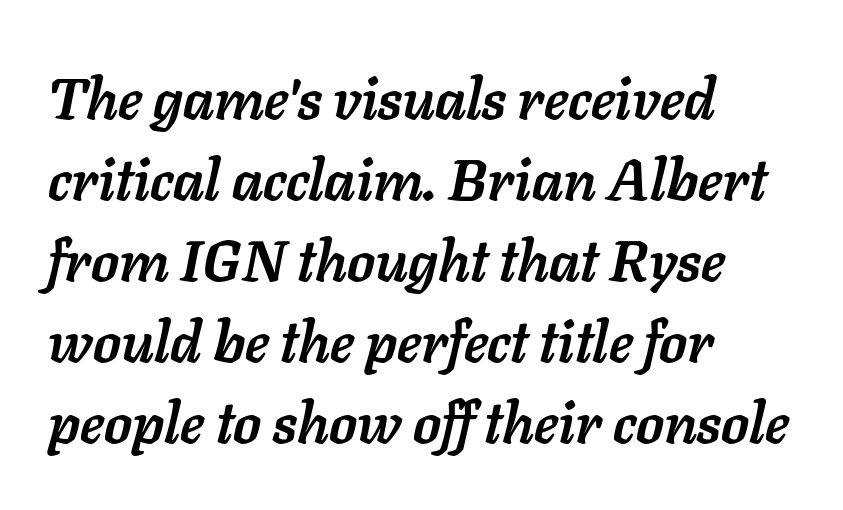
{"italic": "yes", "lean": "right", "slant_degrees": 11, "bold": "yes", "weight": "semibold", "width": "normal", "stroke_contrast": "low", "x_height": "medium", "monospaced": "no", "underline": "no", "align": "left", "line_spacing": "normal", "line_spacing_ratio": 1.42, "letter_spacing": "normal", "letter_spacing_em": 0.0, "glyph_px": 57}
